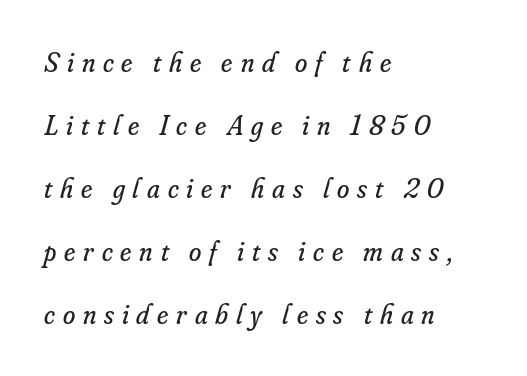
Weight: in the light-to-regular range. Stroke terminals: seriffed. The passage shown has open, widely tracked lettering throughout. Type without underlining. The font's italic variant was chosen for this text.
